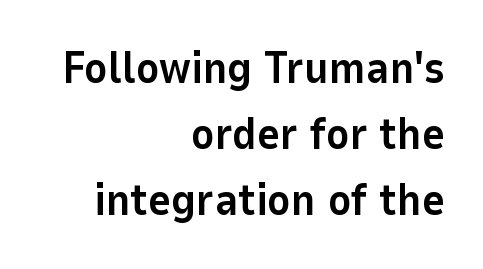
Q: Is the text bold? A: Yes.
Q: Is the text italic (slanted)? A: No, it is upright.
Q: Is the typeface a serif or a sans-serif typeface? A: Sans-serif.
Q: Is the text underlined? A: No.
Q: How is the paragraph aligned? A: Right-aligned.
Q: Is the spacing between letters normal or unusually wide? A: Normal.
Q: Is the spacing between lines tight, normal or loose? A: Normal.
Q: Width (condensed, normal, or wide)? A: Normal.
Q: Stroke contrast? A: Low.
Q: x-height? A: Medium.
Q: Monospaced? A: No.
